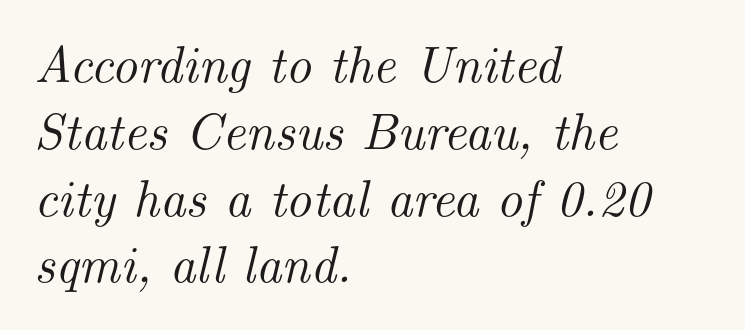
The image shows 51 px serif type, italic (leaning right); set left-aligned, normal line spacing (1.31x), normal letter spacing, not underlined; medium stroke contrast and a small x-height.
